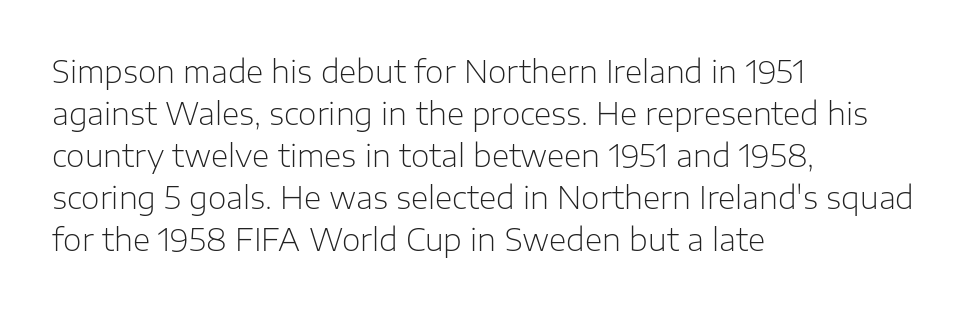
Q: Is the text bold? A: No.
Q: Is the text italic (slanted)? A: No, it is upright.
Q: Is the typeface a serif or a sans-serif typeface? A: Sans-serif.
Q: Is the text underlined? A: No.
Q: How is the paragraph aligned? A: Left-aligned.
Q: Is the spacing between letters normal or unusually wide? A: Normal.
Q: Is the spacing between lines tight, normal or loose? A: Normal.
Q: Width (condensed, normal, or wide)? A: Normal.
Q: Stroke contrast? A: Low.
Q: x-height? A: Medium.
Q: Monospaced? A: No.
